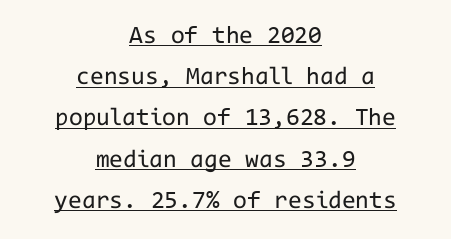
Horizontal alignment here is central, giving a formal, balanced look. Characters remain perfectly vertical along every line. A typographer would call this underscored text. The passage shown has conventional tracking throughout. The line-height multiplier appears to be the usual default. Counters stay open thanks to moderate or lighter strokes.
